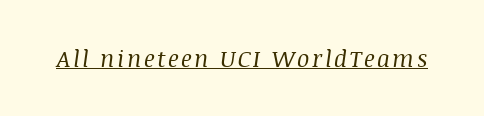
The image shows 23 px text type, italic (leaning right); set underlined.
